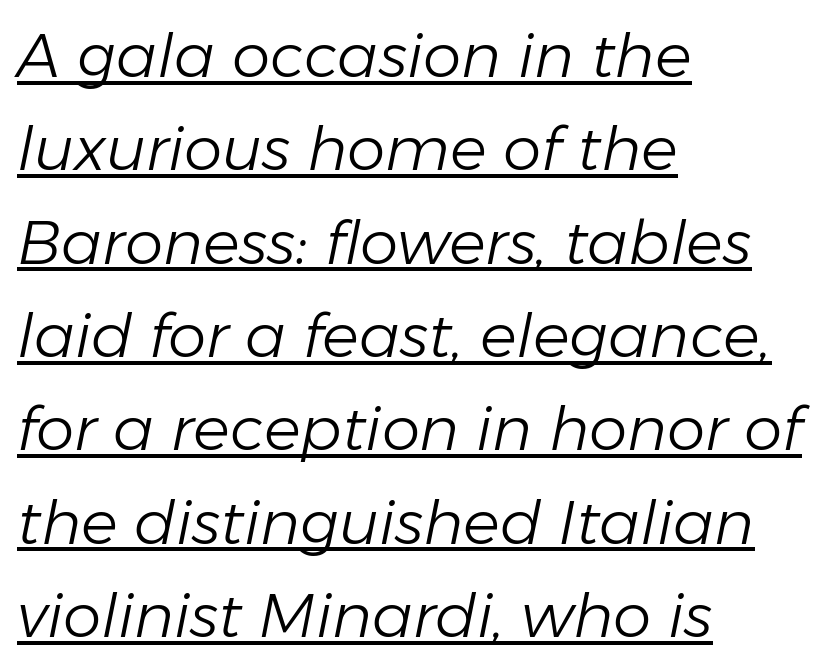
{"italic": "yes", "lean": "right", "slant_degrees": 11, "bold": "no", "weight": "light", "width": "normal", "stroke_contrast": "low", "x_height": "medium", "monospaced": "no", "underline": "yes", "align": "left", "line_spacing": "normal", "line_spacing_ratio": 1.53, "letter_spacing": "normal", "letter_spacing_em": 0.0, "glyph_px": 61}
